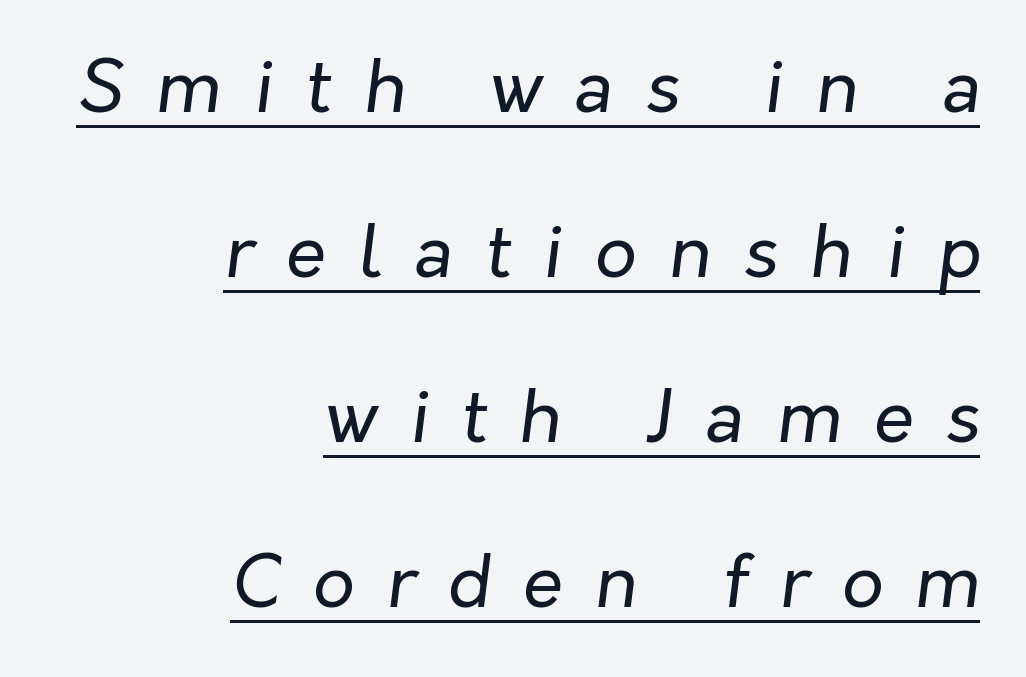
Q: Is the text bold? A: No.
Q: Is the text italic (slanted)? A: Yes, it leans right by about 7 degrees.
Q: Is the text underlined? A: Yes.
Q: How is the paragraph aligned? A: Right-aligned.
Q: Is the spacing between letters normal or unusually wide? A: Unusually wide.
Q: Is the spacing between lines tight, normal or loose? A: Loose.
Q: Width (condensed, normal, or wide)? A: Normal.
Q: Stroke contrast? A: Low.
Q: x-height? A: Medium.
Q: Monospaced? A: No.
